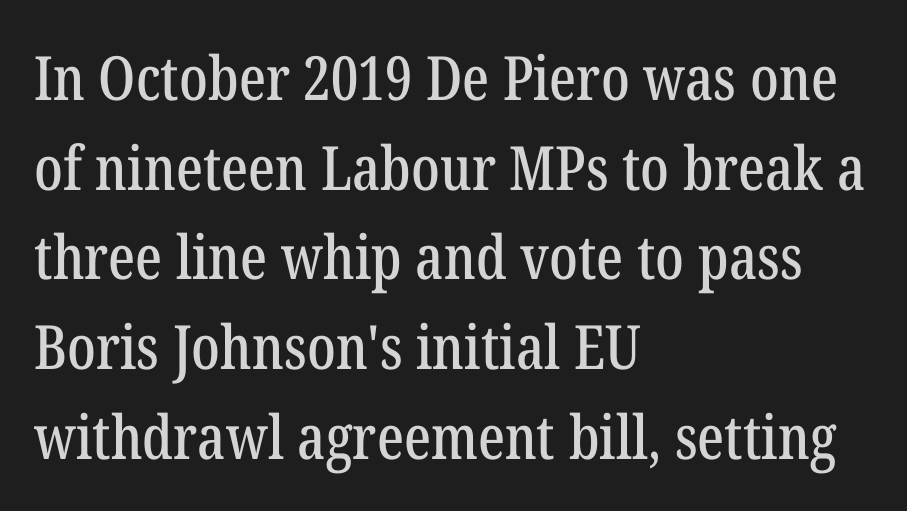
The image shows 61 px condensed serif type, upright; set left-aligned, normal line spacing (1.47x), normal letter spacing, not underlined; low stroke contrast and a medium x-height.
